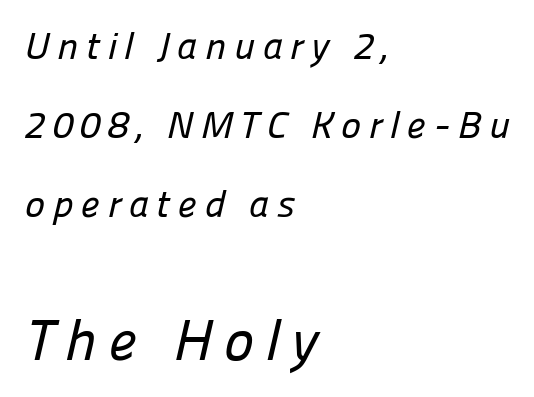
The image shows 57 px sans-serif type; set left-aligned, loose line spacing (2.08x), unusually wide letter spacing (+0.2 em), not underlined; the second (bottom) block is 1.5x larger; low stroke contrast and a medium x-height.
